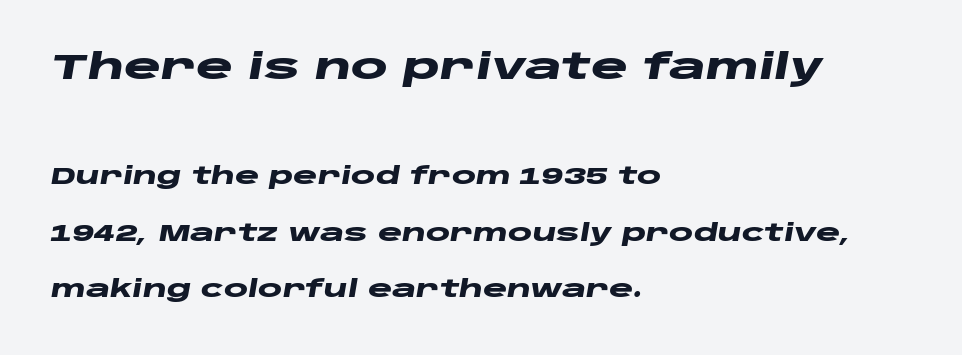
Do the characters align in a grid? No, the font is proportional. Slanted lettering throughout. Heavy, bold letterforms. The paragraph has a hard left edge and a soft right edge. Students, observe: this is what heavily led, spacious text looks like.
